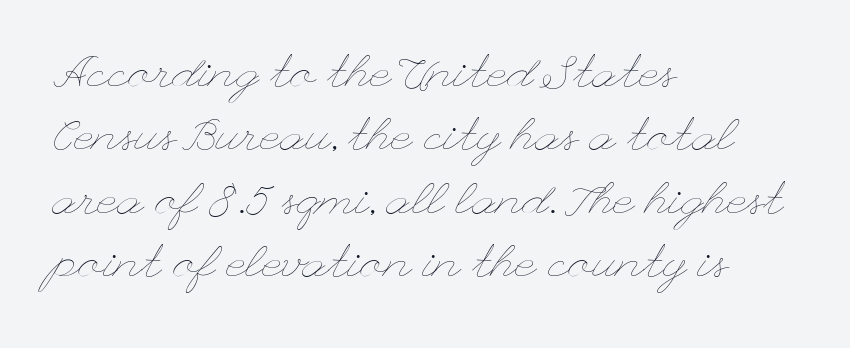
{"bold": "no", "weight": "thin", "width": "wide", "stroke_contrast": "low", "x_height": "small", "underline": "no", "align": "left", "line_spacing": "normal", "line_spacing_ratio": 1.41, "letter_spacing": "normal", "letter_spacing_em": 0.0, "glyph_px": 45}
